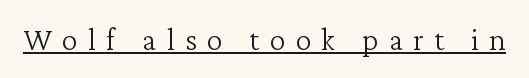
{"serif": "yes", "italic": "no", "bold": "no", "weight": "light", "width": "normal", "stroke_contrast": "low", "x_height": "medium", "monospaced": "no", "underline": "yes", "letter_spacing": "wide", "letter_spacing_em": 0.32, "glyph_px": 32}
